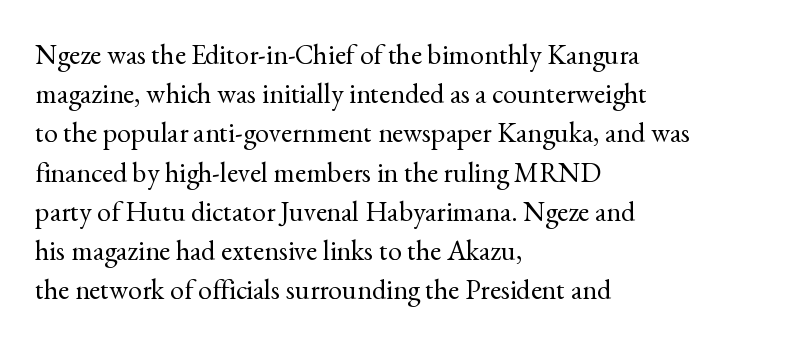
The image shows 28 px regular-weight serif type, upright; set left-aligned, normal line spacing (1.4x), normal letter spacing, not underlined; a small x-height.
